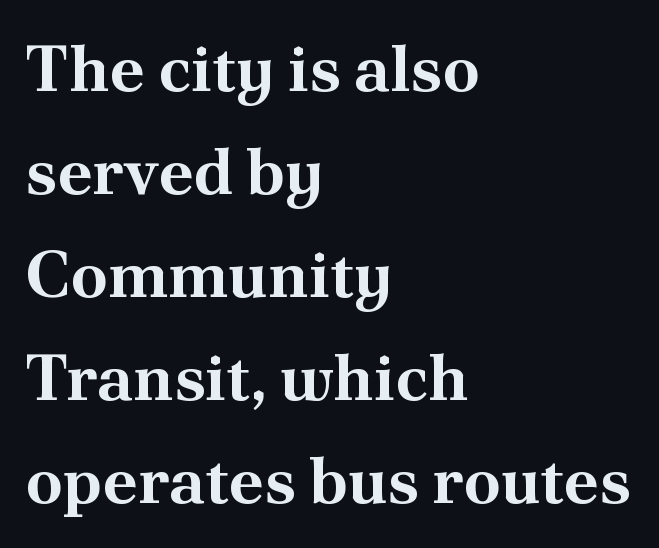
{"serif": "yes", "italic": "no", "bold": "yes", "weight": "bold", "width": "normal", "stroke_contrast": "medium", "x_height": "small", "monospaced": "no", "underline": "no", "align": "left", "line_spacing": "normal", "line_spacing_ratio": 1.56, "letter_spacing": "normal", "letter_spacing_em": 0.0, "glyph_px": 66}
